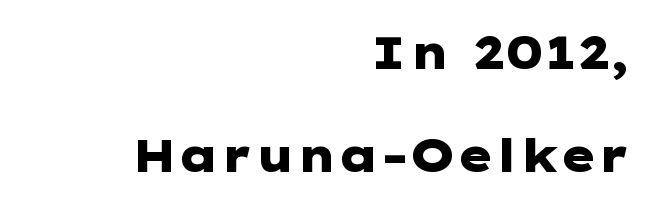
Q: Is the text bold? A: Yes.
Q: Is the text italic (slanted)? A: No, it is upright.
Q: Is the typeface a serif or a sans-serif typeface? A: Sans-serif.
Q: Is the text underlined? A: No.
Q: How is the paragraph aligned? A: Right-aligned.
Q: Is the spacing between letters normal or unusually wide? A: Normal.
Q: Is the spacing between lines tight, normal or loose? A: Loose.
Q: Width (condensed, normal, or wide)? A: Wide.
Q: Stroke contrast? A: Low.
Q: x-height? A: Medium.
